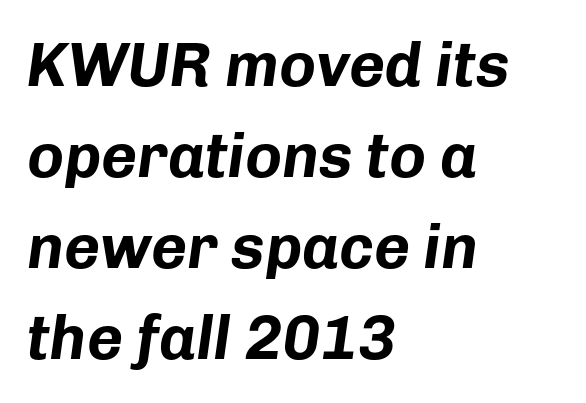
Words float on clear page, feet unadorned. Caption: multi-line text, flush left, ragged right. The line-height multiplier appears to be the usual default. The rendering keeps characters at their native spacing. Think of a printed novel: that variable character pitch is what you see here.
